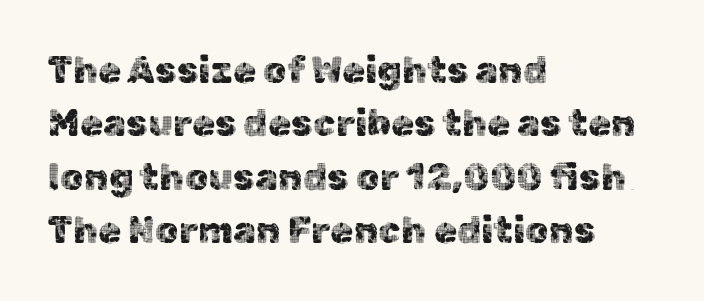
The image shows 37 px sans-serif type, upright; set left-aligned, normal line spacing (1.44x), normal letter spacing, not underlined; a medium x-height.
